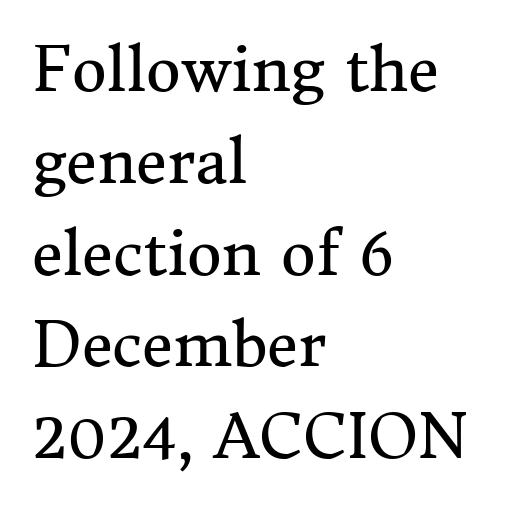
The rendering anchors every line to the left-hand side. This rendering leaves character spacing at its baseline value. Underline: absent. The face looks like a standard text weight, possibly lighter. The designer went with a serif here, giving each stem small feet. One glance says typical: line gaps are just what's usual.
